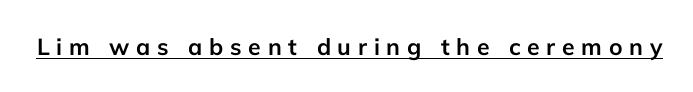
Does the weight exceed regular? Yes, all the way to bold. The specimen reads as upright at a glance. Glance below the letters and you will spot a drawn line. Students, note that the glyphs here are deliberately spaced far apart.
